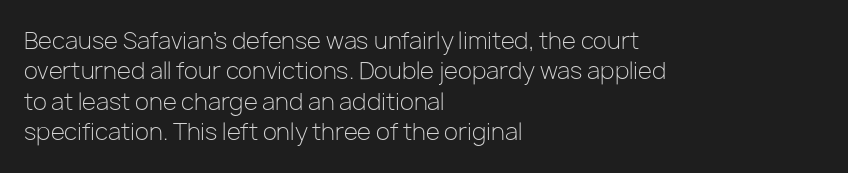
The image shows 23 px text type, upright; set left-aligned, normal line spacing (1.32x), normal letter spacing, not underlined.
